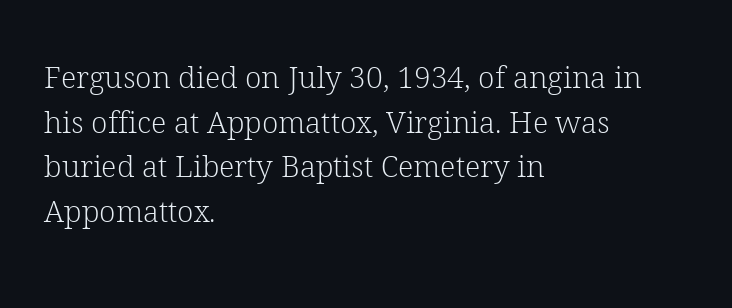
The gaps between neighbouring characters are ordinary and unremarkable. A typesetter would call this proportional, since set widths differ per character. The text was rendered using a seriffed face with decorative stroke endings. Is there any slant? The stems are plumb. The passage shown is not bold in any degree. The rendering uses a moderate line-height, typical for paragraphs.
